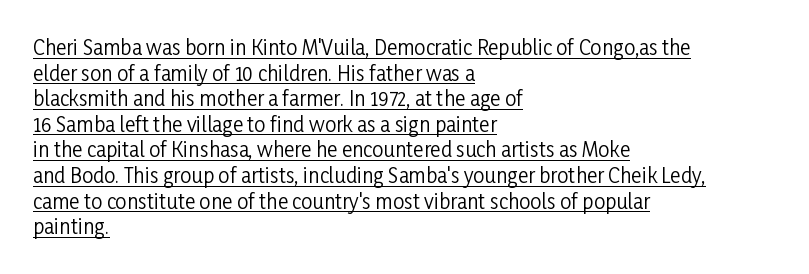
The image shows 20 px text type, upright; set left-aligned, normal line spacing (1.28x), normal letter spacing, underlined.
